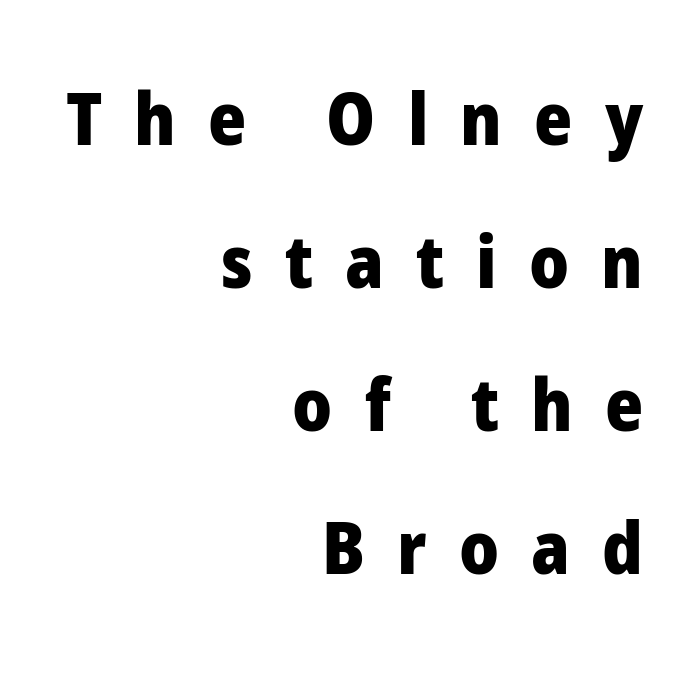
The text block is weighted toward the right margin, trailing off unevenly leftward. This sample uses expanded letter spacing, leaving extra air between glyphs. These lines are rendered in a variable-pitch font. Note: no serifs on the glyphs. What weight is shown? A full bold with thick strokes. The axis of the letterforms is exactly vertical.
